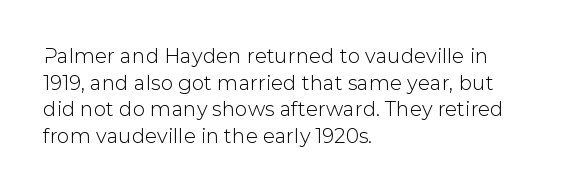
Which margin do the lines hug? The left one — the right edge is uneven. Do the letters lean? They stand straight. Students, note that the glyphs here touch the page at normal intervals. The block of text has a typical density, with ordinary space between rows. Unmarked baselines from the first word to the last.
